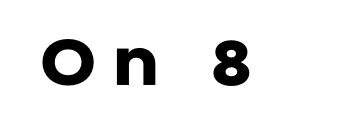
The image shows 56 px heavy sans-serif type, upright; set unusually wide letter spacing (+0.28 em), not underlined; low stroke contrast and a large x-height.
